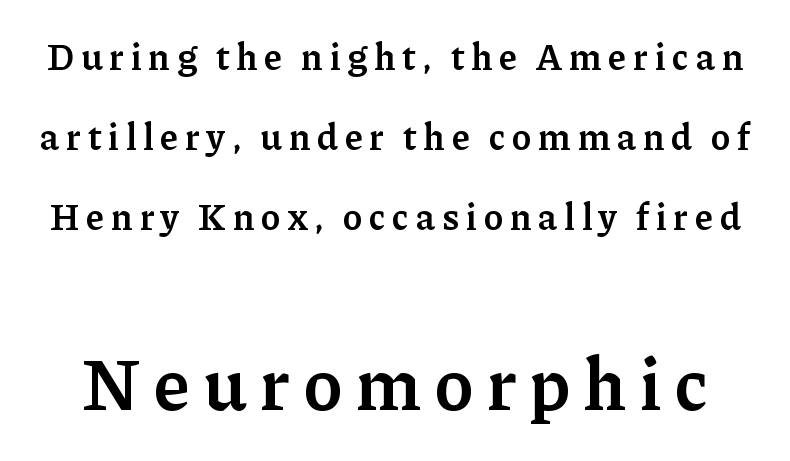
Honestly, there is no underline to notice here at all. The specimen reads as upright at a glance. Notice the strokes are somewhat thickened but not fully heavy: this is a semibold. If you squint, the bottom block still reads clearly — it's the larger of the two. These lines are composed in type with serifs.
